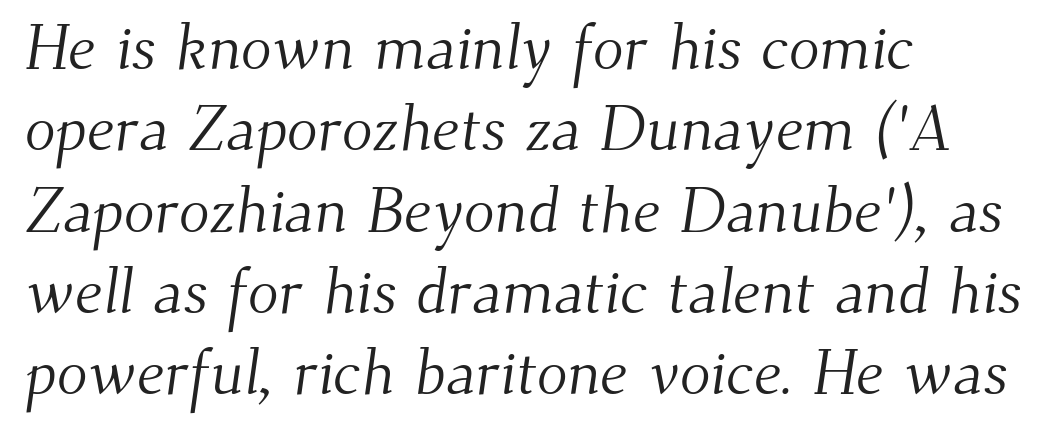
{"serif": "yes", "bold": "no", "weight": "light", "width": "normal", "stroke_contrast": "medium", "x_height": "small", "monospaced": "no", "underline": "no", "align": "left", "line_spacing": "normal", "line_spacing_ratio": 1.27, "letter_spacing": "normal", "letter_spacing_em": 0.0, "glyph_px": 64}
